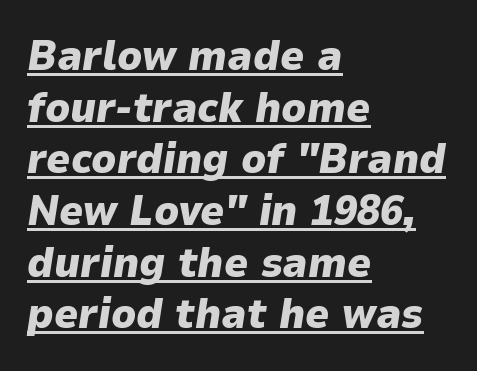
{"italic": "yes", "lean": "right", "slant_degrees": 9, "bold": "yes", "weight": "heavy", "width": "normal", "stroke_contrast": "low", "x_height": "medium", "monospaced": "no", "underline": "yes", "align": "left", "line_spacing_ratio": 1.23, "letter_spacing": "normal", "letter_spacing_em": 0.0, "glyph_px": 42}
